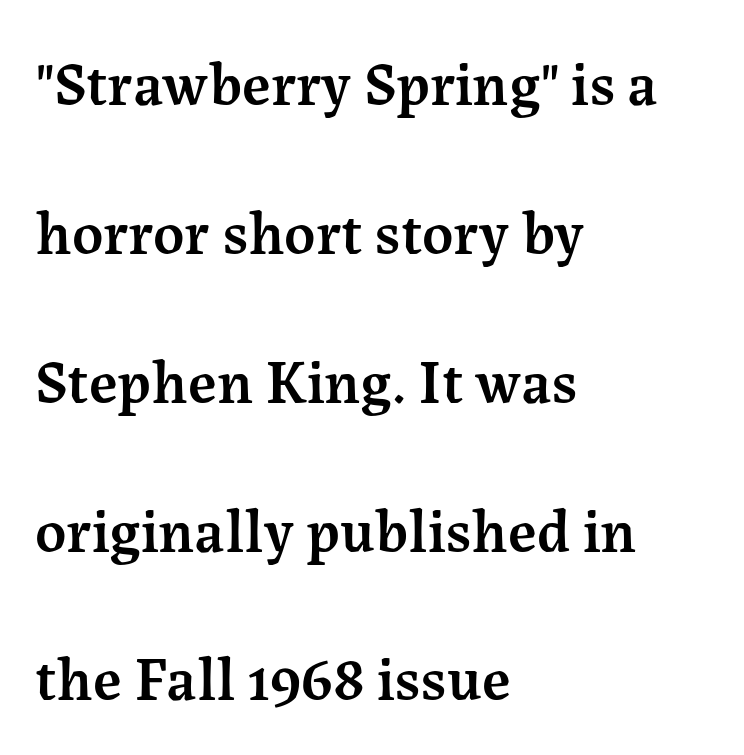
The image shows 61 px semibold serif type, upright; set left-aligned, loose line spacing (2.44x), normal letter spacing, not underlined; medium stroke contrast and a medium x-height.
